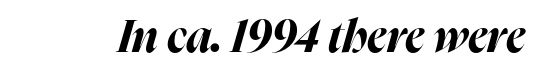
Q: Is the text bold? A: Yes.
Q: Is the text italic (slanted)? A: Yes, it leans right by about 16 degrees.
Q: Is the text underlined? A: No.
Q: Is the spacing between letters normal or unusually wide? A: Normal.
Q: Width (condensed, normal, or wide)? A: Normal.
Q: Stroke contrast? A: High.
Q: x-height? A: Medium.
Q: Monospaced? A: No.
